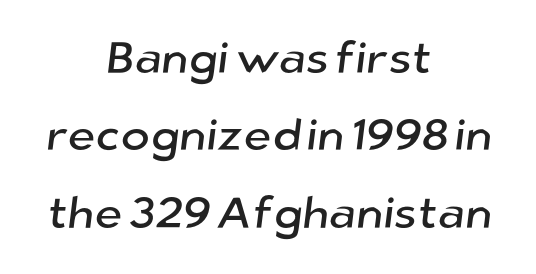
Each word holds together tightly as a unit, with standard inter-letter gaps. Leftover space on each line is divided equally before and after the words. The passage shown is typed in a proportional face where columns would drift. The foot of each line stays bare and open. These lines are composed in type without serifs.
